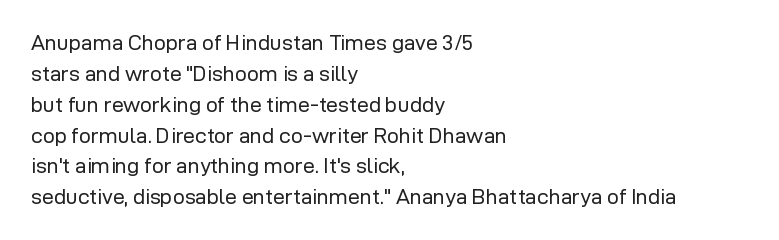
If you drew a line through each stem, it would be perfectly vertical. Leftover space on each line is placed entirely after the last word. The vertical gap from one line to the next is medium. The specimen omits any rule beneath the text block's lines.
